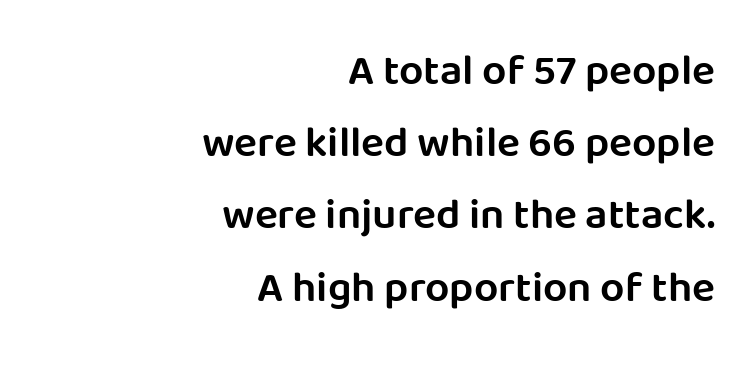
The image shows 43 px semibold sans-serif type, upright; set right-aligned, normal line spacing (1.68x), normal letter spacing, not underlined; low stroke contrast and a large x-height.
